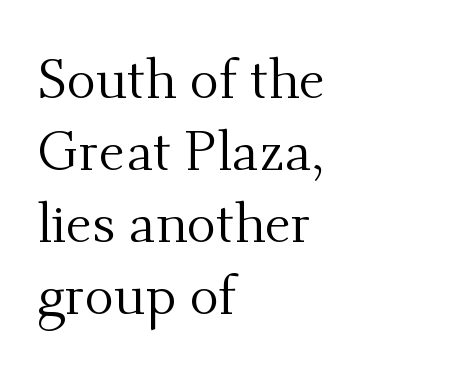
The image shows 55 px regular-weight serif type, upright; set left-aligned, normal line spacing (1.31x), normal letter spacing, not underlined; medium stroke contrast and a small x-height.
